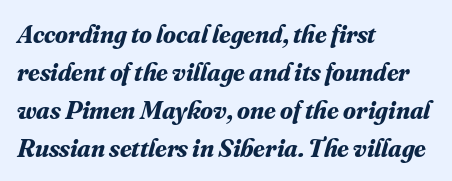
The image shows 26 px bold type, italic (leaning right); set left-aligned, normal line spacing (1.46x), normal letter spacing, not underlined.
